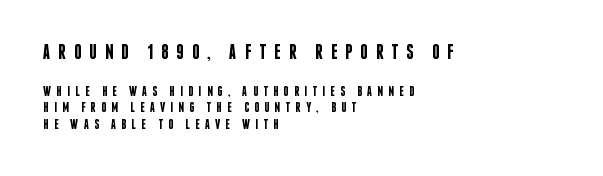
Q: Is the text bold? A: Semi-bold.
Q: Is the text italic (slanted)? A: No, it is upright.
Q: Is the text underlined? A: No.
Q: How is the paragraph aligned? A: Left-aligned.
Q: Is the spacing between letters normal or unusually wide? A: Unusually wide.
Q: Which block of text is set in a larger size, the first (top) or the second (bottom)? A: The first (top) one.
